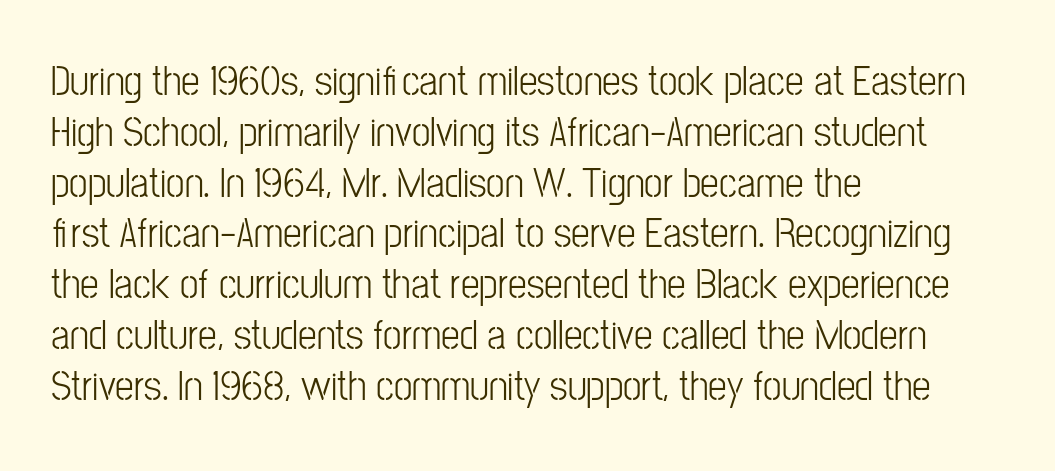
The letters stand straight up with perfectly vertical stems. Character widths vary here, with narrow letters taking less room than wide ones. Descender tails drop into unmarked territory. The paragraph has a hard left edge and a soft right edge. What kind of face is this? One without serifs — a sans.
